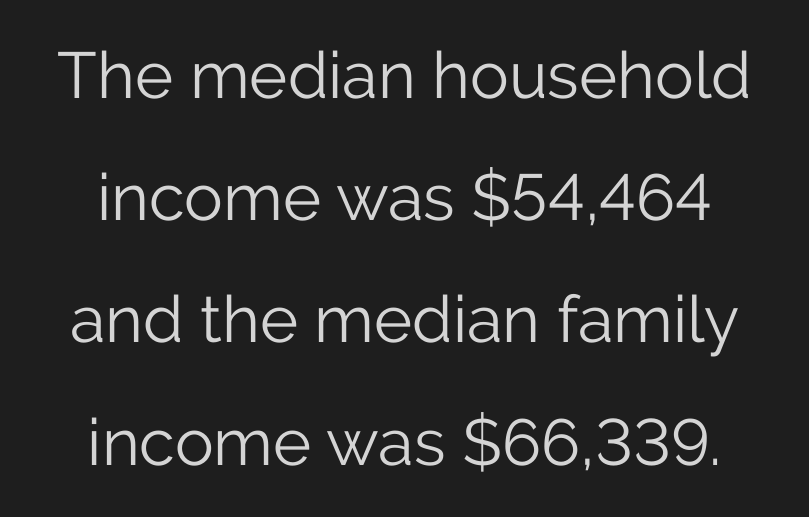
The image shows 65 px light sans-serif type, upright; set line spacing 1.88x, normal letter spacing, not underlined; low stroke contrast and a medium x-height.
